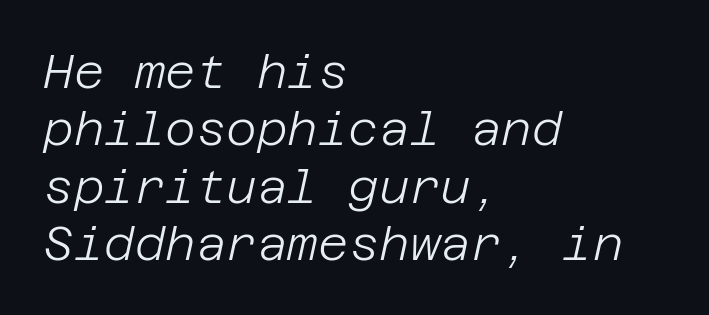
The image shows 47 px light type, italic (leaning right); set left-aligned, line spacing 1.22x, normal letter spacing, not underlined; low stroke contrast and a large x-height.
